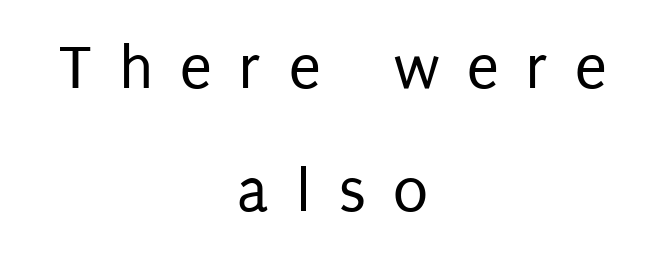
The image shows 64 px regular-weight, condensed sans-serif type, upright; set centered, loose line spacing (1.92x), unusually wide letter spacing (+0.43 em), not underlined; low stroke contrast and a large x-height.
